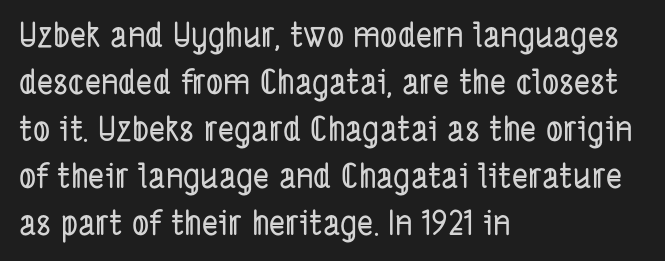
{"serif": "no", "width": "condensed", "stroke_contrast": "low", "x_height": "medium", "monospaced": "no", "underline": "no", "align": "left", "line_spacing": "normal", "line_spacing_ratio": 1.38, "letter_spacing": "normal", "letter_spacing_em": 0.0, "glyph_px": 34}
